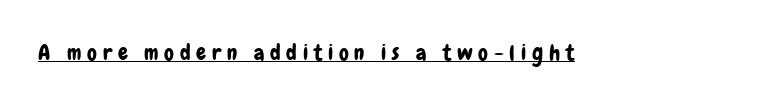
The glyphs are accompanied by a horizontal stroke just below them. This sample uses expanded letter spacing, leaving extra air between glyphs. Style check: upright.
